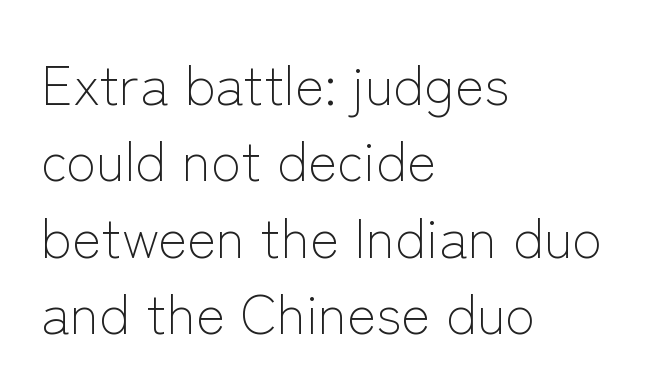
Q: Is the text bold? A: No.
Q: Is the text italic (slanted)? A: No, it is upright.
Q: Is the typeface a serif or a sans-serif typeface? A: Sans-serif.
Q: Is the text underlined? A: No.
Q: How is the paragraph aligned? A: Left-aligned.
Q: Is the spacing between letters normal or unusually wide? A: Normal.
Q: Is the spacing between lines tight, normal or loose? A: Normal.
Q: Width (condensed, normal, or wide)? A: Normal.
Q: Stroke contrast? A: Low.
Q: x-height? A: Medium.
Q: Monospaced? A: No.
